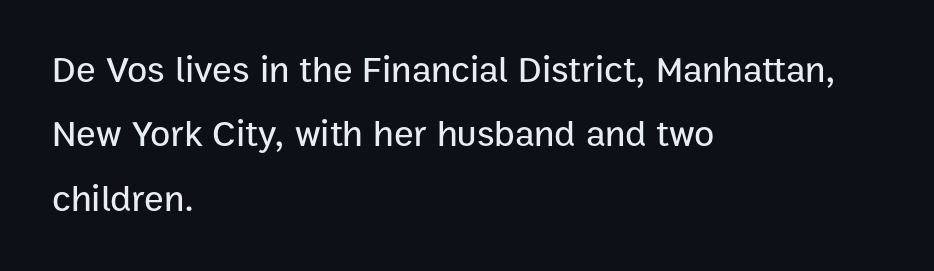
{"serif": "no", "italic": "no", "width": "normal", "stroke_contrast": "low", "x_height": "medium", "monospaced": "no", "underline": "no", "align": "left", "line_spacing_ratio": 1.74, "letter_spacing": "normal", "letter_spacing_em": 0.0, "glyph_px": 37}
